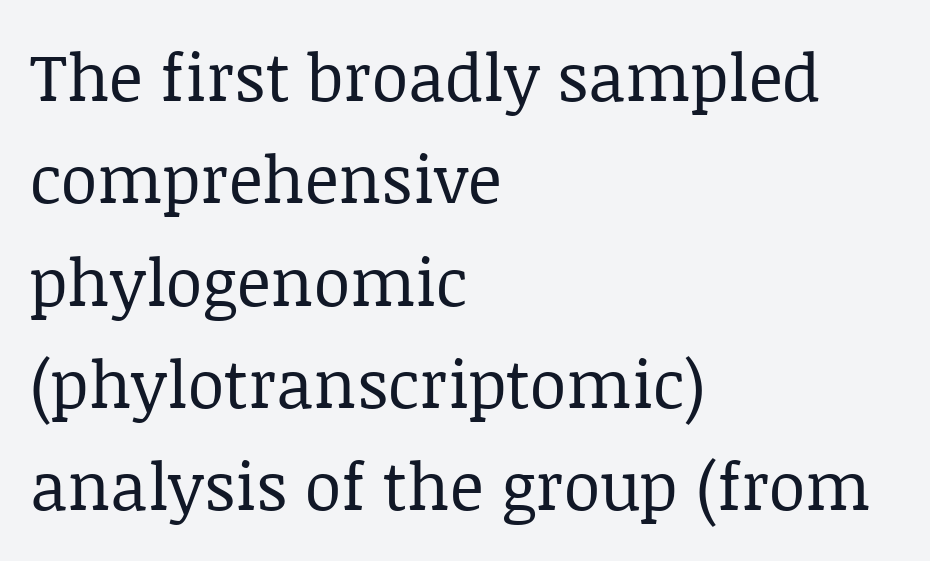
Ordinary non-slanted type is in use. Default kerning and tracking; the words read as compact shapes. Vertical stems look standard width or narrower in stroke. What's the leading like? Ordinary, nothing unusual. Descenders are the only things crossing below the line. The ragged edge is on the right, which tells us the setting is flush left.
